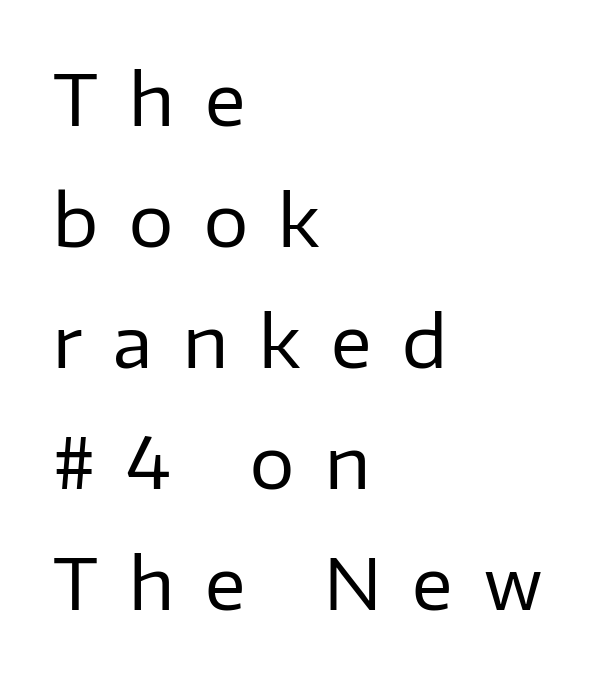
The image shows 70 px regular-weight sans-serif type, upright; set left-aligned, line spacing 1.73x, unusually wide letter spacing (+0.44 em), not underlined; low stroke contrast and a medium x-height.
